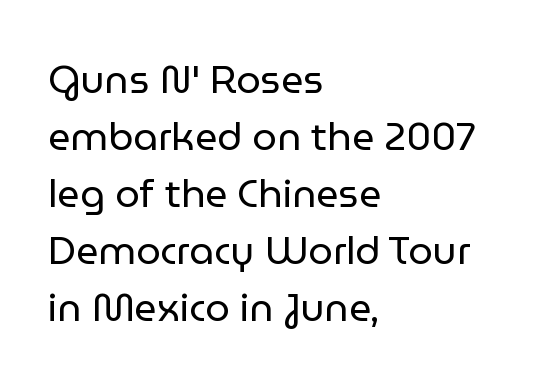
{"serif": "no", "italic": "no", "bold": "no", "weight": "regular", "width": "normal", "stroke_contrast": "low", "x_height": "medium", "monospaced": "no", "underline": "no", "align": "left", "line_spacing": "normal", "line_spacing_ratio": 1.46, "letter_spacing": "normal", "letter_spacing_em": 0.0, "glyph_px": 39}
